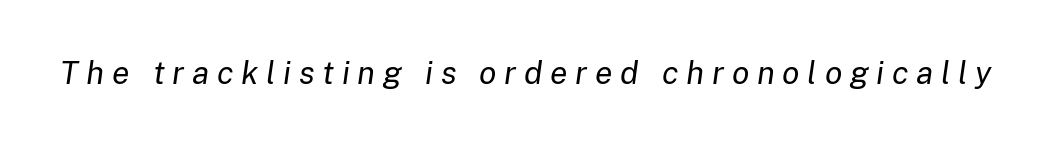
{"italic": "yes", "lean": "right", "slant_degrees": 8, "bold": "no", "weight": "regular", "width": "normal", "stroke_contrast": "low", "x_height": "medium", "monospaced": "no", "underline": "no", "letter_spacing": "wide", "letter_spacing_em": 0.24, "glyph_px": 32}
